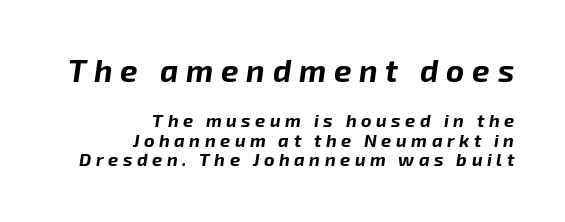
Q: Is the text bold? A: Yes.
Q: Is the text italic (slanted)? A: Yes, it leans right by about 8 degrees.
Q: Is the text underlined? A: No.
Q: How is the paragraph aligned? A: Right-aligned.
Q: Is the spacing between letters normal or unusually wide? A: Unusually wide.
Q: Is the spacing between lines tight, normal or loose? A: Tight.
Q: Which block of text is set in a larger size, the first (top) or the second (bottom)? A: The first (top) one.
Q: Width (condensed, normal, or wide)? A: Normal.
Q: Stroke contrast? A: Low.
Q: x-height? A: Medium.
Q: Monospaced? A: No.
